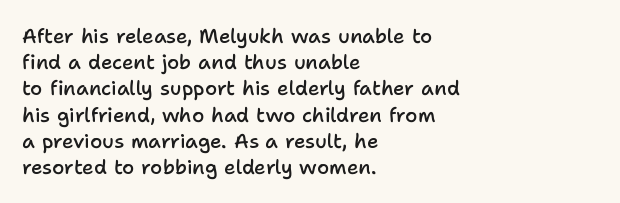
In terms of letterspacing, this is plain default setting. Leftover space on each line is placed entirely after the last word. When letters stand straight like this, we call the style roman or upright. Firm but not heavy-handed strokes: this text is semibold.
